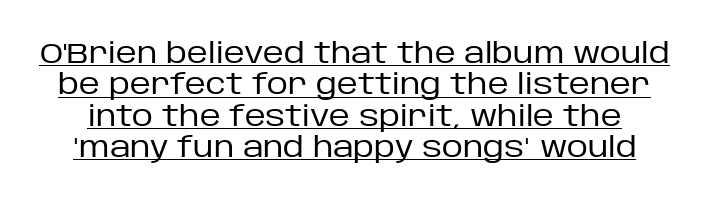
The image shows 29 px regular-weight sans-serif type, upright; set tight line spacing (1.08x), normal letter spacing, underlined; low stroke contrast and a large x-height.
